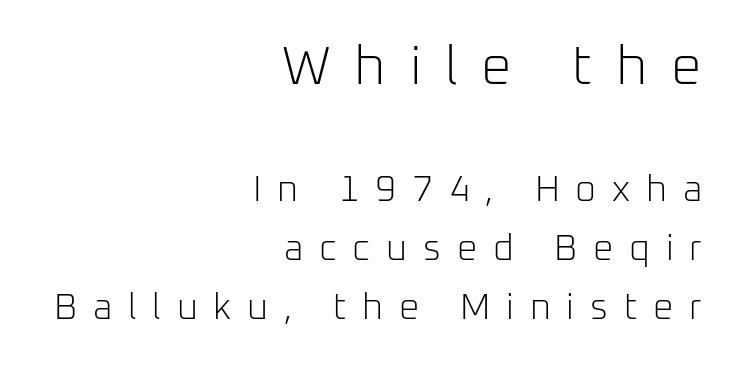
The image shows 54 px light sans-serif type, upright; set right-aligned, normal line spacing (1.63x), unusually wide letter spacing (+0.44 em), not underlined; the first (top) block is 1.5x larger; low stroke contrast and a medium x-height.
